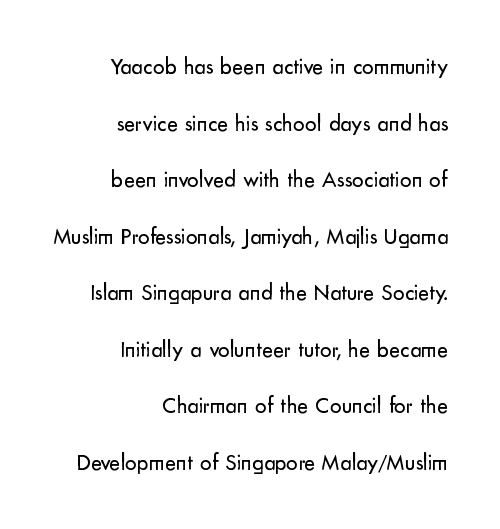
Q: Is the text bold? A: No.
Q: Is the text italic (slanted)? A: No, it is upright.
Q: Is the text underlined? A: No.
Q: How is the paragraph aligned? A: Right-aligned.
Q: Is the spacing between letters normal or unusually wide? A: Normal.
Q: Is the spacing between lines tight, normal or loose? A: Loose.
